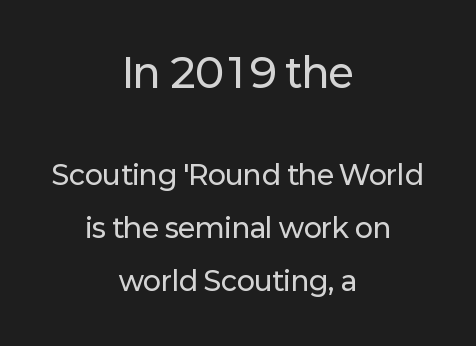
The image shows 40 px sans-serif type, upright; set centered, loose line spacing (1.96x), normal letter spacing, not underlined; the first (top) block is 1.48x larger; low stroke contrast and a medium x-height.
